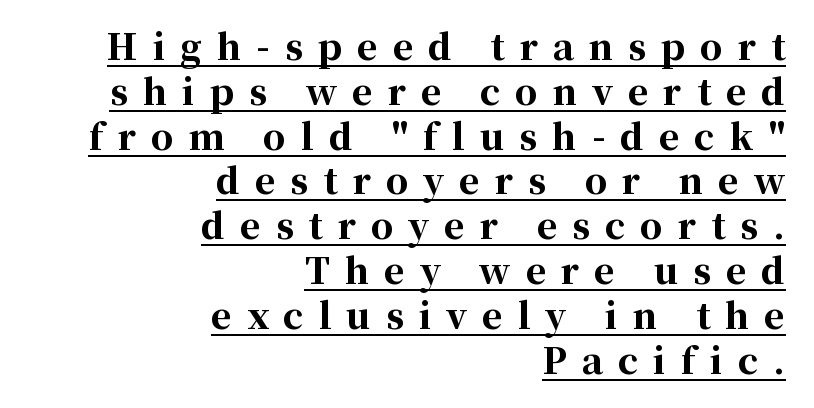
The image shows 35 px bold serif type, upright; set right-aligned, normal line spacing (1.28x), unusually wide letter spacing (+0.43 em), underlined; high stroke contrast and a medium x-height.
